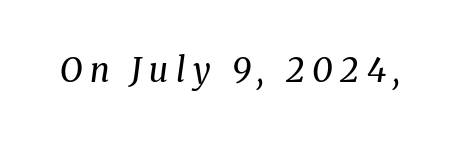
The passage shown is not bold in any degree. The face used here is seriffed, in the tradition of book romans. Substantial extra tracking has been applied to these lines. Clear beneath every line of the passage.
